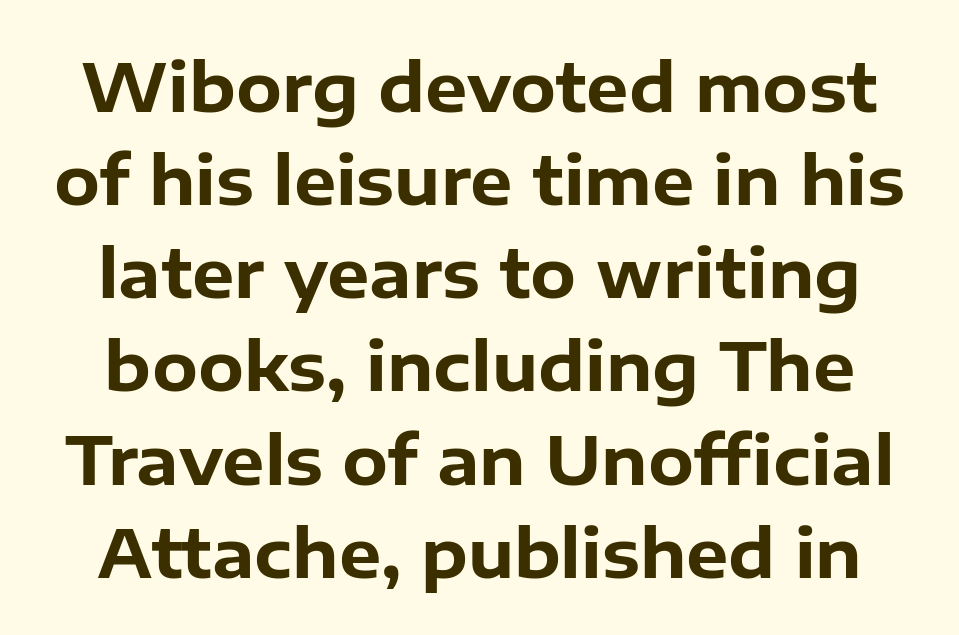
The image shows 67 px bold sans-serif type, upright; set normal line spacing (1.39x), normal letter spacing, not underlined; low stroke contrast and a medium x-height.
